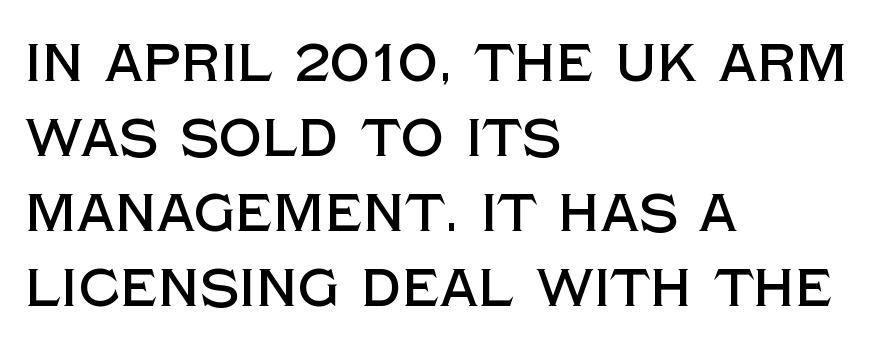
The image shows 54 px sans-serif type, upright; set left-aligned, normal line spacing (1.39x), normal letter spacing, not underlined; a large x-height.
